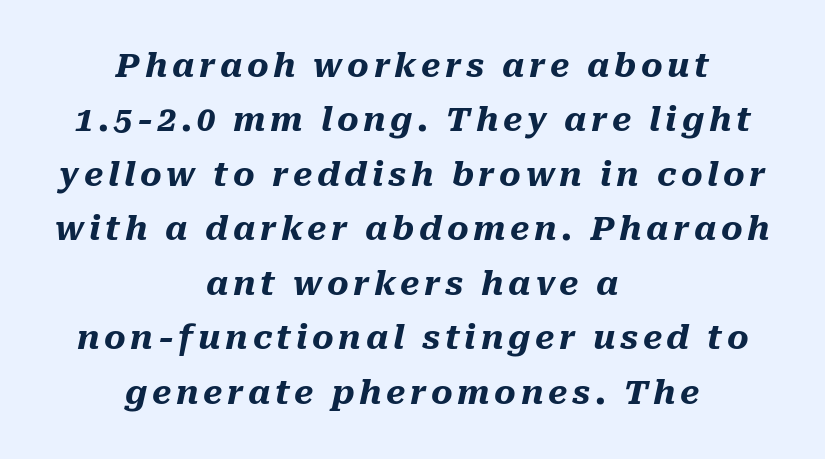
The image shows 33 px heavy type, italic (leaning right); set centered, normal line spacing (1.65x), not underlined; medium stroke contrast and a medium x-height.
